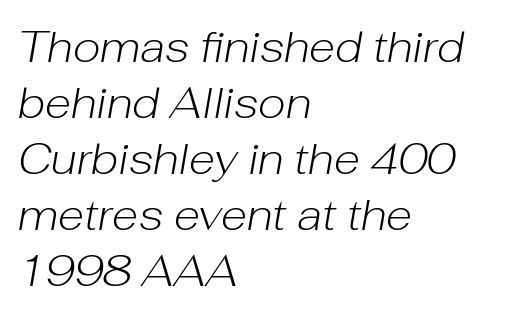
The area under the type is left untouched. Line beginnings align vertically; line endings do not. The passage shown stacks its lines at a standard gap. Default kerning and tracking; the words read as compact shapes.
